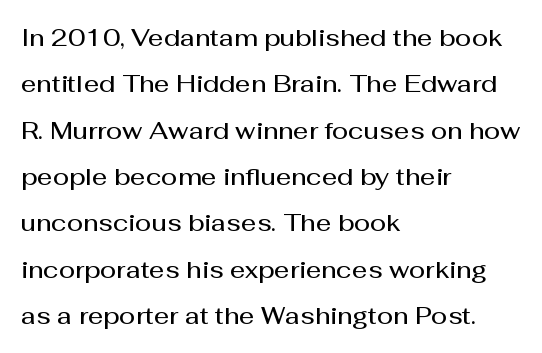
{"italic": "no", "bold": "semi", "underline": "no", "align": "left", "line_spacing": "loose", "line_spacing_ratio": 1.93, "letter_spacing": "normal", "letter_spacing_em": 0.0, "glyph_px": 24}
